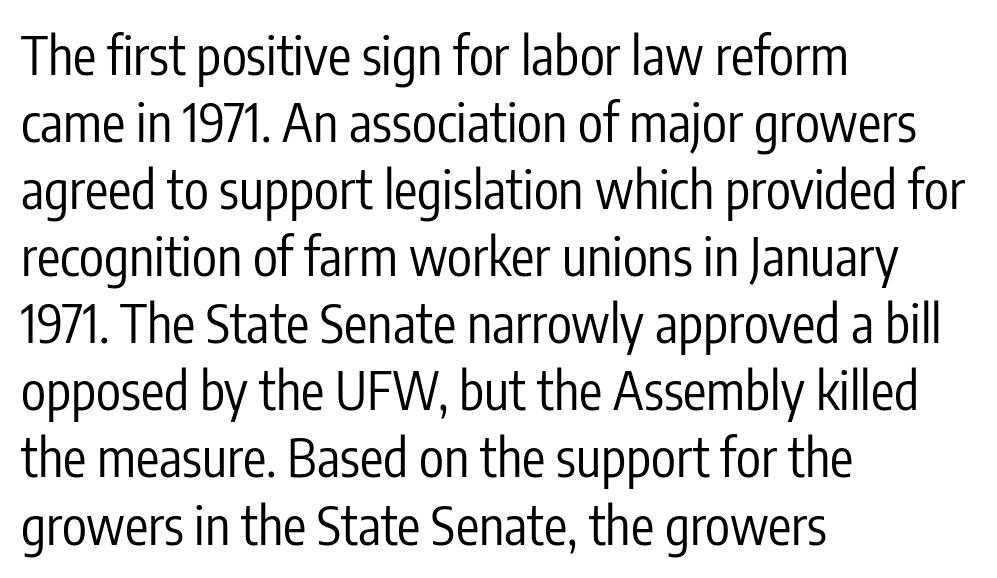
Q: Is the text bold? A: No.
Q: Is the text italic (slanted)? A: No, it is upright.
Q: Is the typeface a serif or a sans-serif typeface? A: Sans-serif.
Q: Is the text underlined? A: No.
Q: How is the paragraph aligned? A: Left-aligned.
Q: Is the spacing between letters normal or unusually wide? A: Normal.
Q: Is the spacing between lines tight, normal or loose? A: Normal.
Q: Width (condensed, normal, or wide)? A: Condensed.
Q: Stroke contrast? A: Low.
Q: x-height? A: Medium.
Q: Monospaced? A: No.
